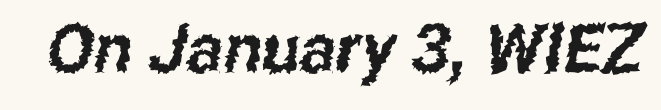
The image shows 68 px condensed sans-serif type; set normal letter spacing, not underlined; low stroke contrast and a medium x-height.
